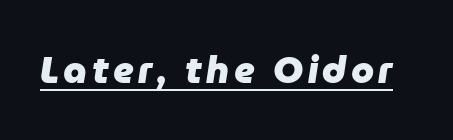
The image shows 37 px heavy type, italic (leaning right); set underlined; low stroke contrast and a medium x-height.
